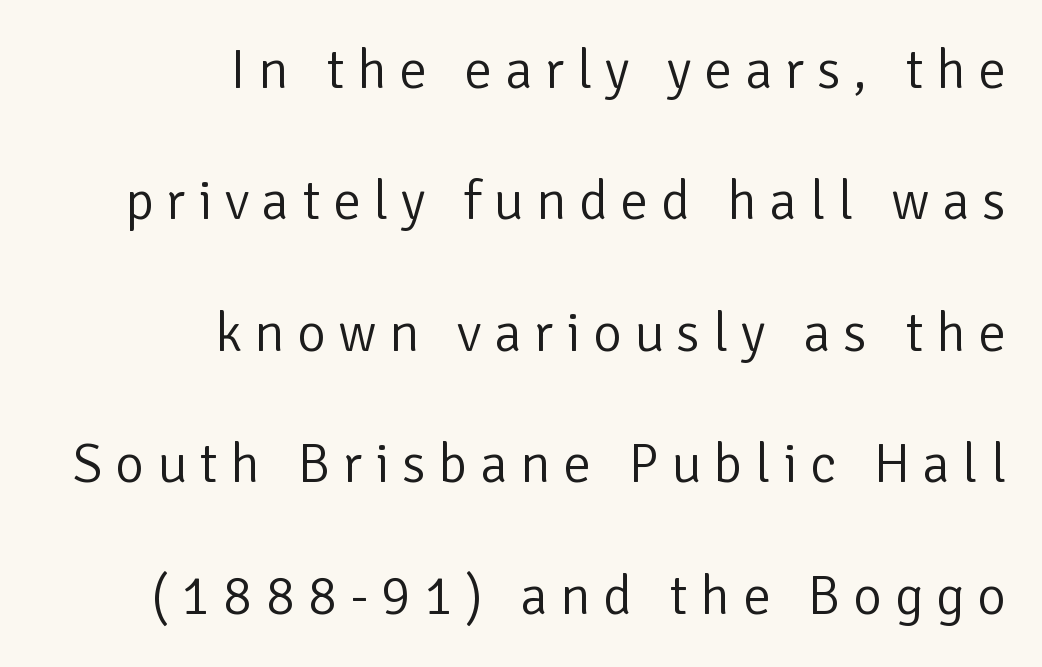
Upright lettering throughout. Each line ends at the same right margin while the left side varies. This reads as an unemphasized weight, regular at the heaviest. Tracking value appears strongly positive — letters spread wide.
